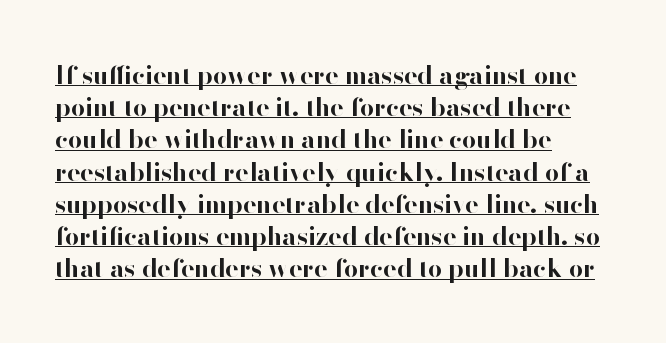
Horizontal alignment here is leftward, the default for most running prose. The lettering stays uniformly vertical, giving the passage a roman look. A continuous stroke trails under the words, as in a hyperlink. Heft: maximum for text — a bold.
